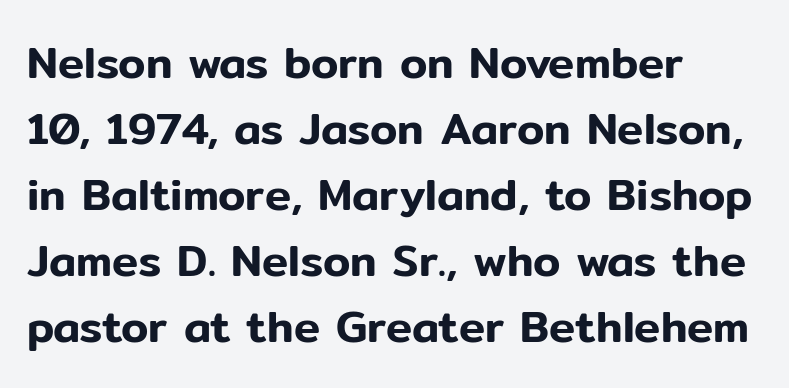
Note the varied advance widths — an 'i' is clearly narrower than an 'm'. This rendering leaves character spacing at its baseline value. Does the type have serifs? No, each stem ends abruptly. Regular leading. A classic flush-left, rag-right setting is used for this passage. If you drew a line through each stem, it would be perfectly vertical.
